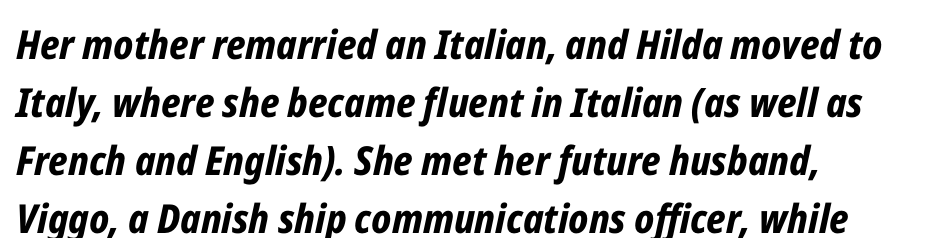
There is no visible air inserted between adjacent glyphs. A classic flush-left, rag-right setting is used for this passage. Students, this is bold: see how much ink each stroke carries. Normally led — the rows are evenly, conventionally spaced.
